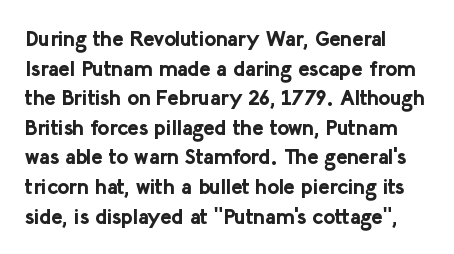
{"italic": "no", "bold": "yes", "underline": "no", "align": "left", "line_spacing": "normal", "line_spacing_ratio": 1.41, "letter_spacing": "normal", "letter_spacing_em": 0.0, "glyph_px": 21}
